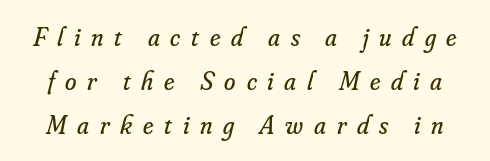
The area under the type is left untouched. Is the type heavy? It reads as light-to-regular instead. The vertical gap from one line to the next is medium. Looking at the ascenders, they clearly lean. The tracking jumps out immediately: characters are airy and widely separated.
